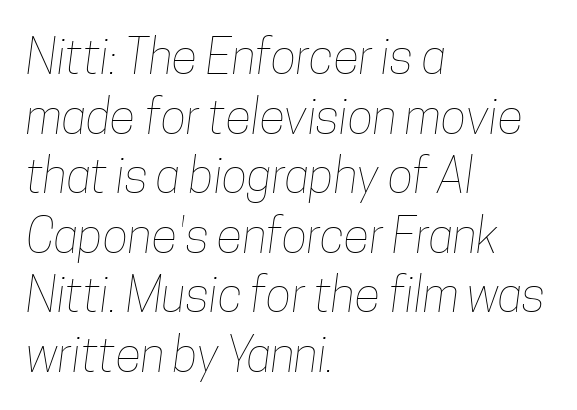
{"bold": "no", "weight": "thin", "width": "condensed", "stroke_contrast": "low", "x_height": "medium", "monospaced": "no", "underline": "no", "align": "left", "line_spacing_ratio": 1.24, "letter_spacing": "normal", "letter_spacing_em": 0.0, "glyph_px": 48}
